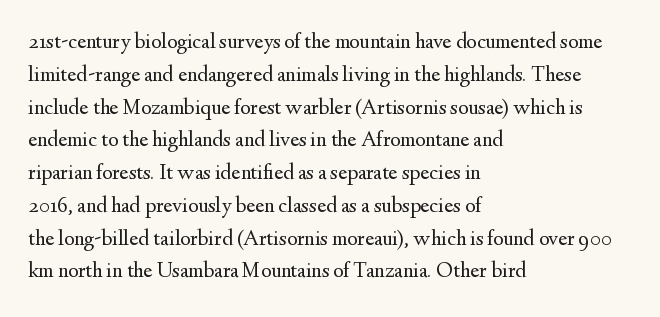
{"italic": "no", "bold": "no", "underline": "no", "align": "left", "line_spacing": "normal", "line_spacing_ratio": 1.49, "letter_spacing": "normal", "letter_spacing_em": 0.0, "glyph_px": 22}
